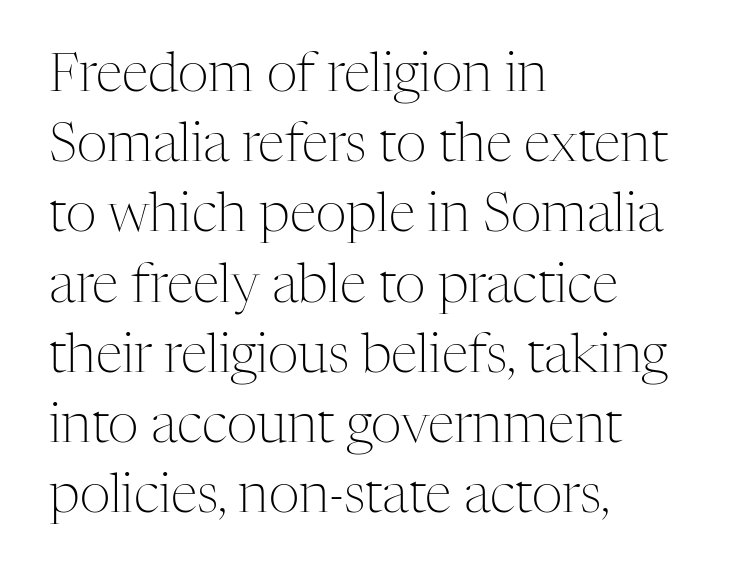
The image shows 54 px light serif type, upright; set left-aligned, normal line spacing (1.3x), normal letter spacing, not underlined; medium stroke contrast and a medium x-height.
